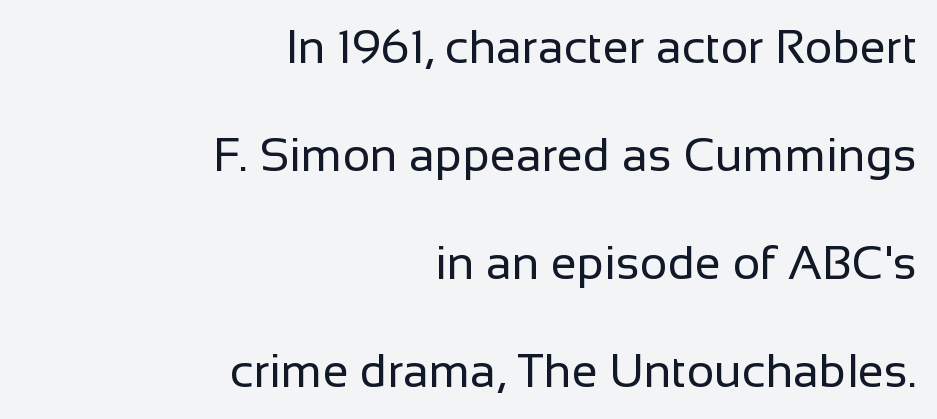
Q: Is the text bold? A: No.
Q: Is the text italic (slanted)? A: No, it is upright.
Q: Is the typeface a serif or a sans-serif typeface? A: Sans-serif.
Q: Is the text underlined? A: No.
Q: How is the paragraph aligned? A: Right-aligned.
Q: Is the spacing between letters normal or unusually wide? A: Normal.
Q: Is the spacing between lines tight, normal or loose? A: Loose.
Q: Width (condensed, normal, or wide)? A: Normal.
Q: Stroke contrast? A: Low.
Q: x-height? A: Medium.
Q: Monospaced? A: No.
